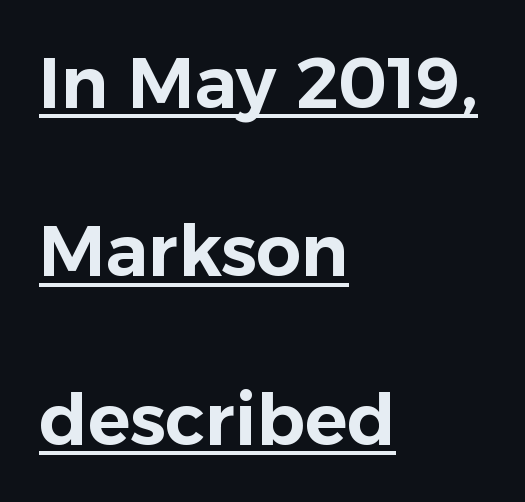
{"serif": "no", "italic": "no", "width": "normal", "stroke_contrast": "low", "x_height": "medium", "monospaced": "no", "underline": "yes", "align": "left", "line_spacing": "loose", "line_spacing_ratio": 2.37, "letter_spacing": "normal", "letter_spacing_em": 0.0, "glyph_px": 71}
